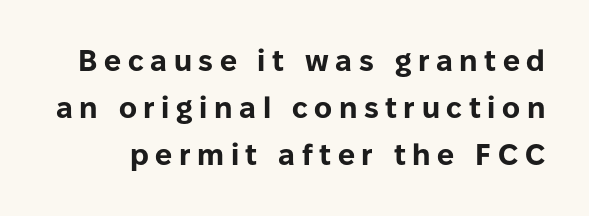
{"serif": "no", "italic": "no", "bold": "yes", "weight": "bold", "width": "normal", "stroke_contrast": "low", "x_height": "medium", "monospaced": "no", "underline": "no", "line_spacing": "normal", "line_spacing_ratio": 1.57, "letter_spacing": "wide", "letter_spacing_em": 0.22, "glyph_px": 30}
